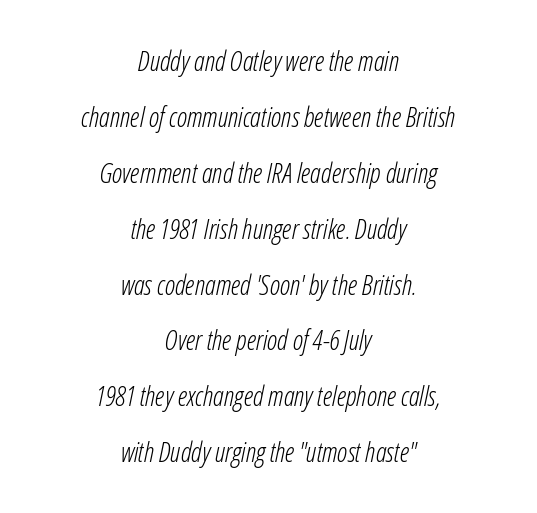
One glance says open: line gaps are wider than usual. Every row of glyphs is offset so its center matches the block's center. The space beneath each line is pristine and unruled. Italic? Definitely — the glyphs are oblique. These glyphs show unthickened strokes, regular width or finer.
